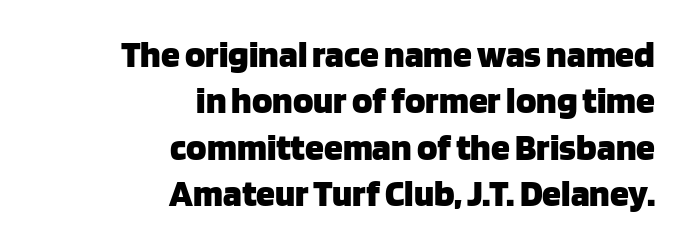
{"serif": "no", "italic": "no", "bold": "yes", "weight": "heavy", "width": "normal", "stroke_contrast": "low", "x_height": "large", "monospaced": "no", "underline": "no", "align": "right", "line_spacing_ratio": 1.22, "letter_spacing": "normal", "letter_spacing_em": 0.0, "glyph_px": 38}
